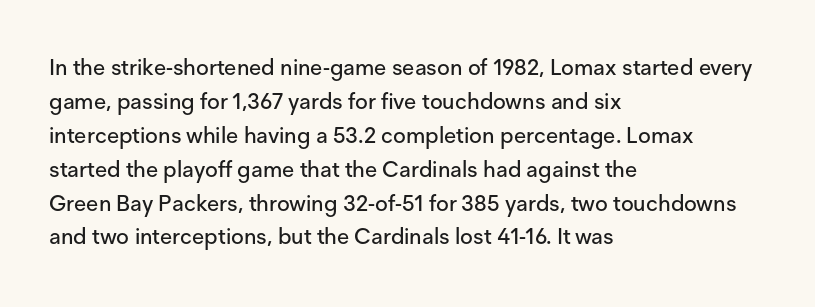
Inter-character spacing is left at the font's built-in metrics. A bare baseline throughout the passage. The typography opts for an upright posture over an oblique one. Casual observation: everything's shoved over to the left.
